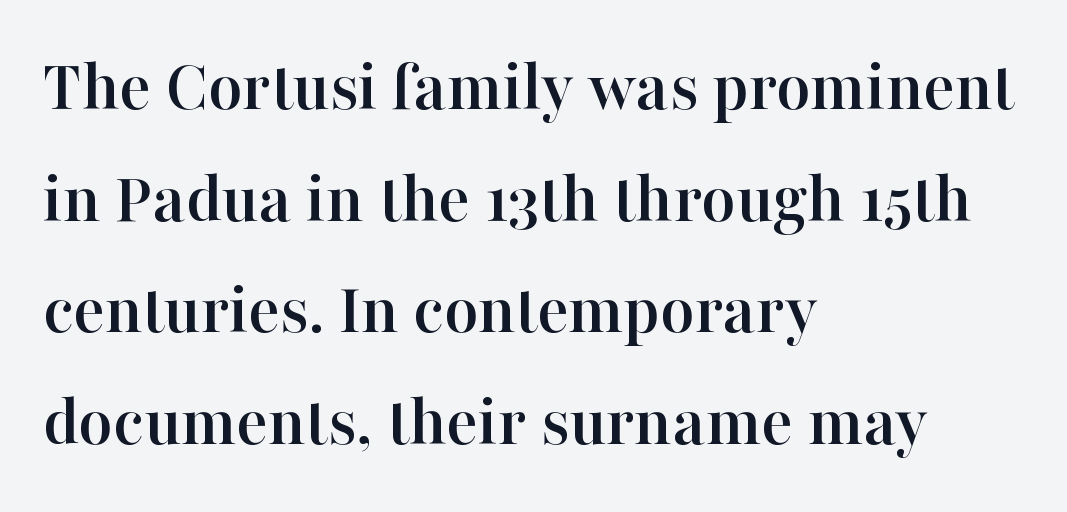
The image shows 74 px serif type, upright; set left-aligned, normal line spacing (1.51x), normal letter spacing, not underlined; high stroke contrast and a medium x-height.
